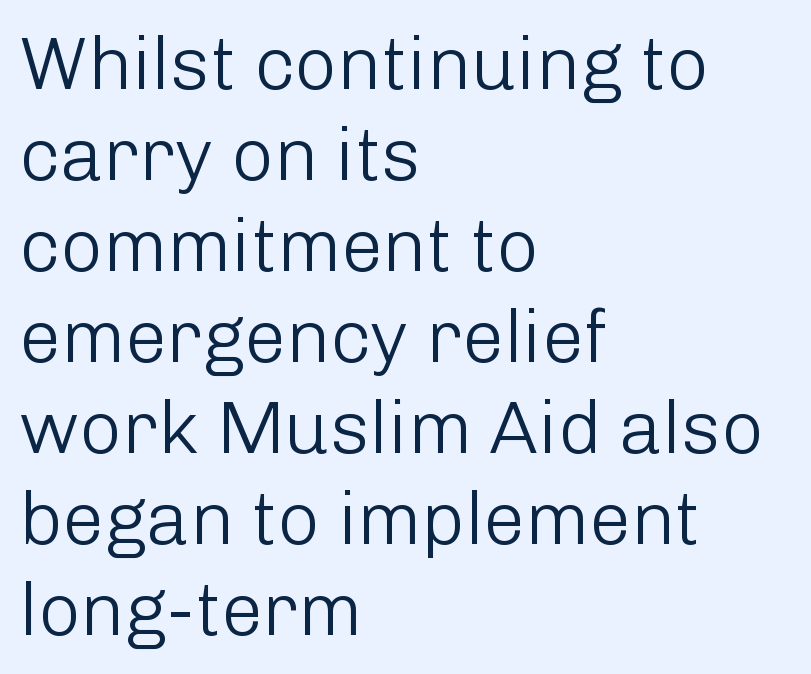
Q: Is the text bold? A: No.
Q: Is the text italic (slanted)? A: No, it is upright.
Q: Is the typeface a serif or a sans-serif typeface? A: Sans-serif.
Q: Is the text underlined? A: No.
Q: How is the paragraph aligned? A: Left-aligned.
Q: Is the spacing between letters normal or unusually wide? A: Normal.
Q: Width (condensed, normal, or wide)? A: Normal.
Q: Stroke contrast? A: Low.
Q: x-height? A: Medium.
Q: Monospaced? A: No.
